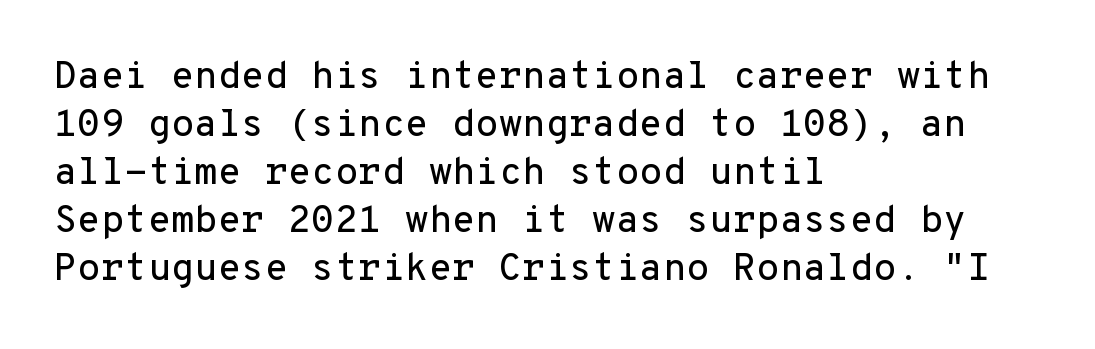
Q: Is the text italic (slanted)? A: No, it is upright.
Q: Is the typeface a serif or a sans-serif typeface? A: Sans-serif.
Q: Is the text underlined? A: No.
Q: How is the paragraph aligned? A: Left-aligned.
Q: Is the spacing between letters normal or unusually wide? A: Normal.
Q: Is the spacing between lines tight, normal or loose? A: Normal.
Q: Width (condensed, normal, or wide)? A: Normal.
Q: Stroke contrast? A: Low.
Q: x-height? A: Medium.
Q: Monospaced? A: Yes.
